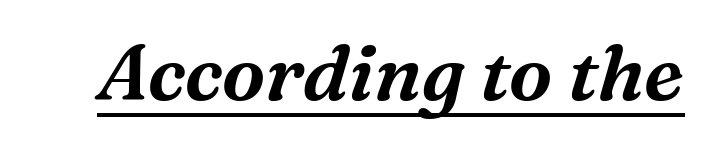
What decoration does the sample have? An underline. Rendered with sloped, italic letterforms. Do the characters align in a grid? No, the font is proportional. The glyphs in this specimen are seriffed.
